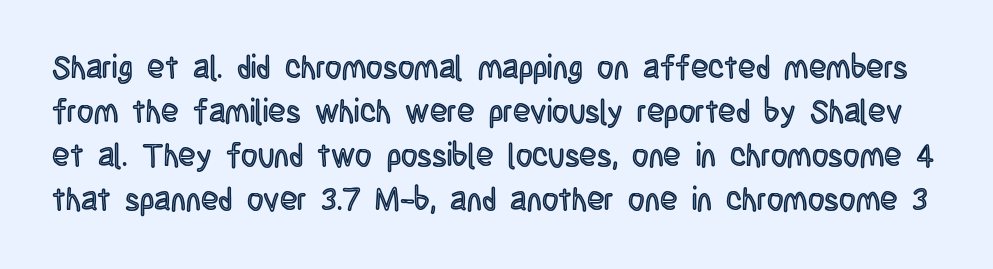
The image shows 32 px condensed type, upright; set normal line spacing (1.37x), normal letter spacing, not underlined; a large x-height.
